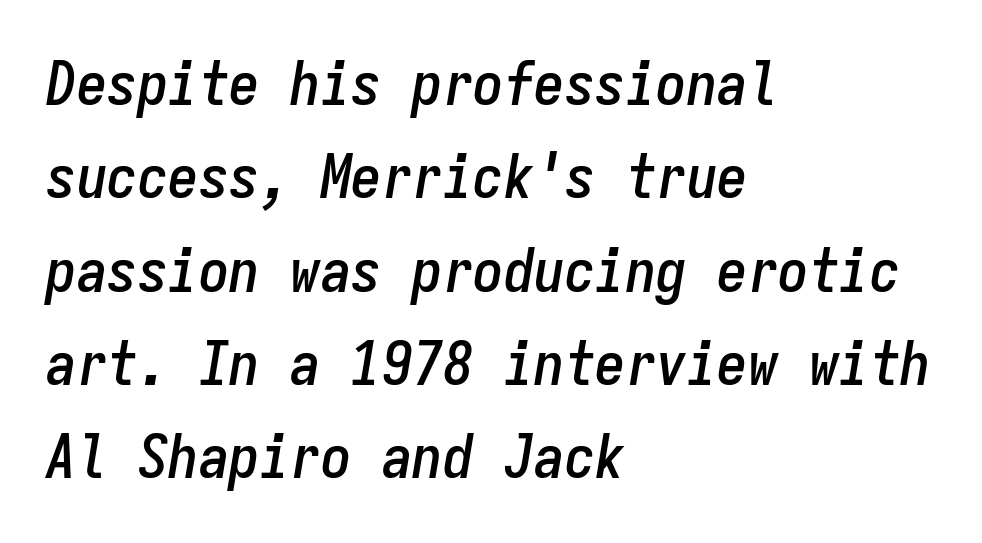
{"italic": "yes", "lean": "right", "slant_degrees": 9, "width": "condensed", "stroke_contrast": "low", "x_height": "medium", "monospaced": "yes", "underline": "no", "align": "left", "line_spacing": "normal", "line_spacing_ratio": 1.53, "letter_spacing": "normal", "letter_spacing_em": 0.0, "glyph_px": 61}
